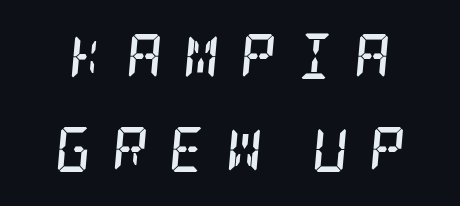
The image shows 45 px semibold, condensed serif type, italic (leaning right); set loose line spacing (2.06x), unusually wide letter spacing (+0.45 em), not underlined; low stroke contrast and a large x-height.
